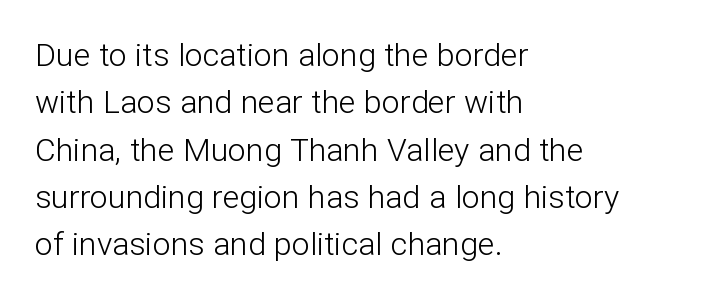
The image shows 32 px light sans-serif type, upright; set left-aligned, normal line spacing (1.48x), normal letter spacing, not underlined; low stroke contrast and a medium x-height.
